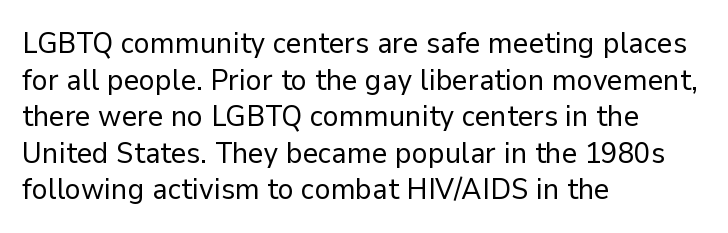
{"serif": "no", "italic": "no", "bold": "no", "weight": "regular", "width": "normal", "stroke_contrast": "low", "x_height": "medium", "monospaced": "no", "underline": "no", "align": "left", "line_spacing_ratio": 1.22, "letter_spacing": "normal", "letter_spacing_em": 0.0, "glyph_px": 30}
